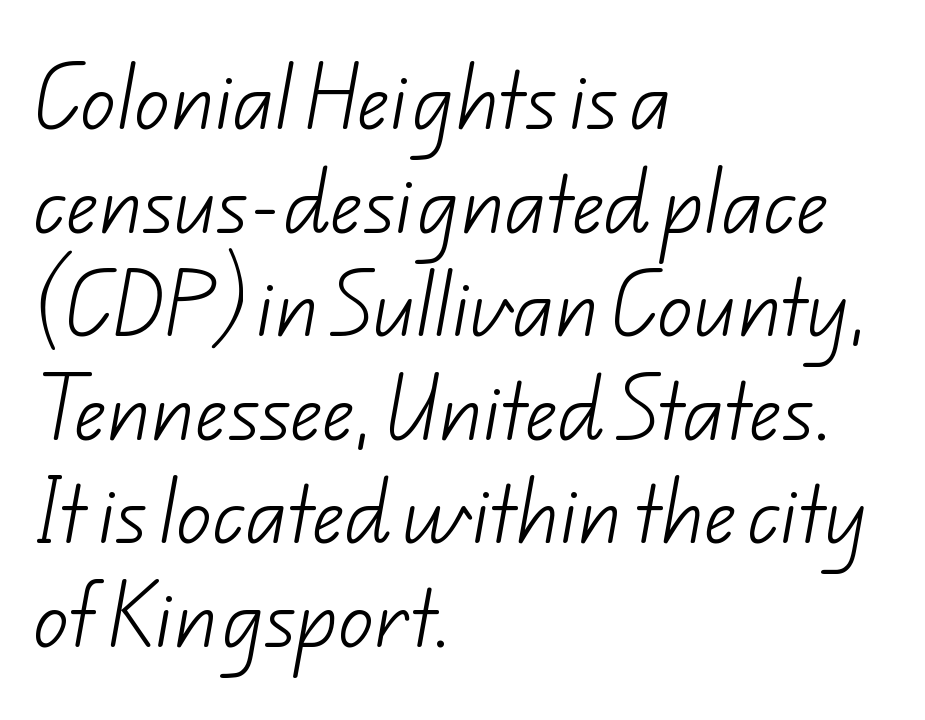
{"serif": "no", "bold": "no", "weight": "light", "width": "normal", "stroke_contrast": "low", "x_height": "small", "monospaced": "no", "underline": "no", "align": "left", "line_spacing": "normal", "line_spacing_ratio": 1.48, "letter_spacing": "normal", "letter_spacing_em": 0.0, "glyph_px": 70}
